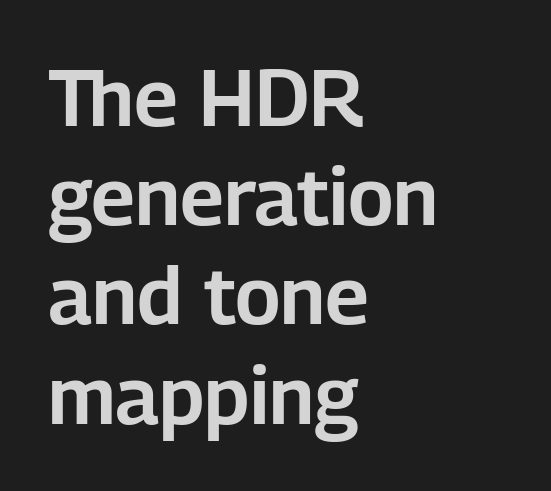
Q: Is the text italic (slanted)? A: No, it is upright.
Q: Is the typeface a serif or a sans-serif typeface? A: Sans-serif.
Q: Is the text underlined? A: No.
Q: How is the paragraph aligned? A: Left-aligned.
Q: Is the spacing between letters normal or unusually wide? A: Normal.
Q: Width (condensed, normal, or wide)? A: Normal.
Q: Stroke contrast? A: Low.
Q: x-height? A: Medium.
Q: Monospaced? A: No.
